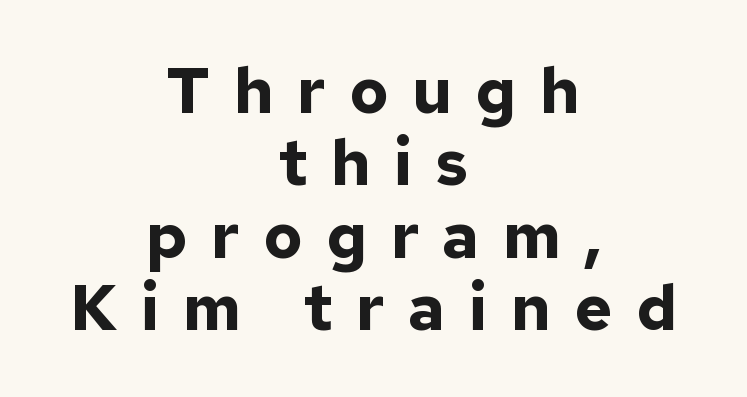
{"serif": "no", "italic": "no", "bold": "yes", "weight": "bold", "width": "normal", "stroke_contrast": "low", "x_height": "medium", "monospaced": "no", "underline": "no", "align": "center", "line_spacing": "tight", "line_spacing_ratio": 1.13, "letter_spacing": "wide", "letter_spacing_em": 0.37, "glyph_px": 64}
